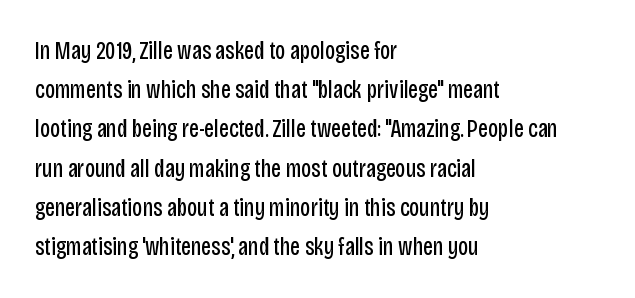
The image shows 25 px text type, upright; set left-aligned, normal line spacing (1.57x), normal letter spacing, not underlined.
